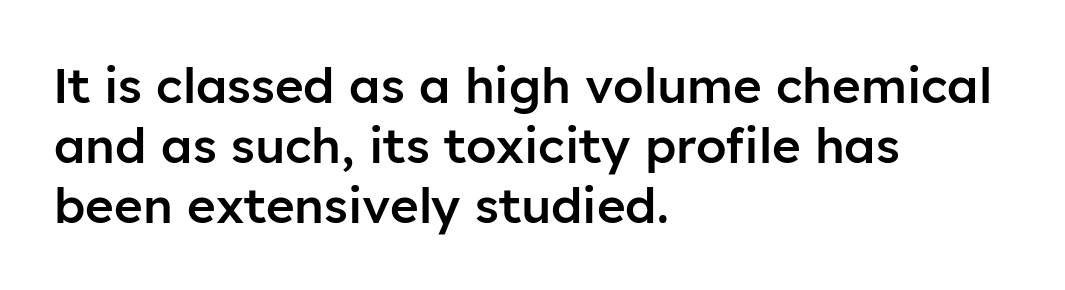
Semibold letterforms, between regular and bold. This sample uses an upright cut, with every glyph sitting square on the baseline. The compositor pushed each line to the left boundary. No feet cap the strokes, marking this as sans-serif type. Type without underlining.
